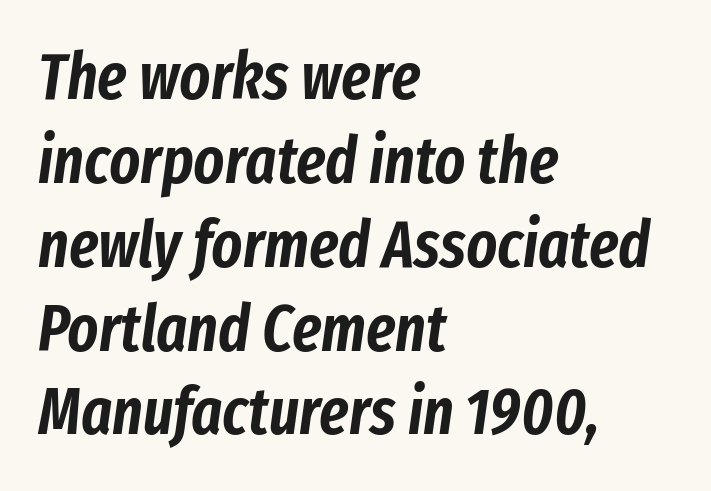
The image shows 65 px condensed type, italic (leaning right); set left-aligned, normal line spacing (1.29x), normal letter spacing, not underlined; low stroke contrast and a medium x-height.
